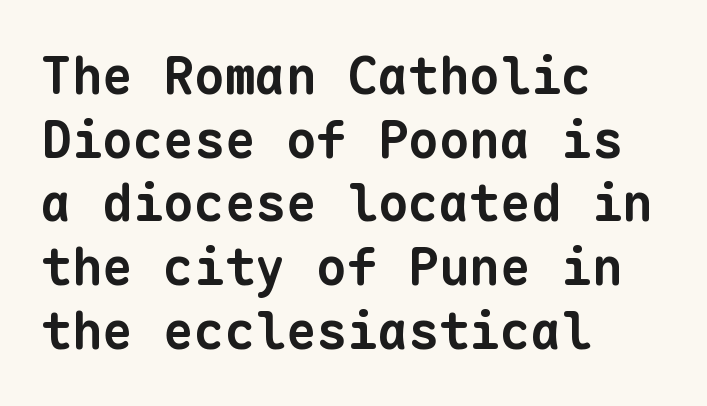
{"serif": "no", "bold": "yes", "weight": "bold", "width": "normal", "stroke_contrast": "low", "x_height": "medium", "monospaced": "yes", "underline": "no", "align": "left", "line_spacing": "normal", "line_spacing_ratio": 1.25, "letter_spacing": "normal", "letter_spacing_em": 0.0, "glyph_px": 51}
